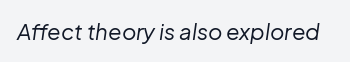
Q: Is the text bold? A: No.
Q: Is the text italic (slanted)? A: Yes, it leans right by about 8 degrees.
Q: Is the text underlined? A: No.
Q: Is the spacing between letters normal or unusually wide? A: Normal.
